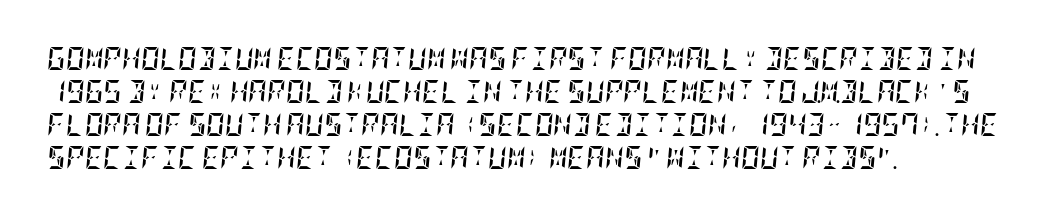
The image shows 23 px bold type, italic (leaning right); set left-aligned, normal line spacing (1.43x), normal letter spacing, not underlined.
